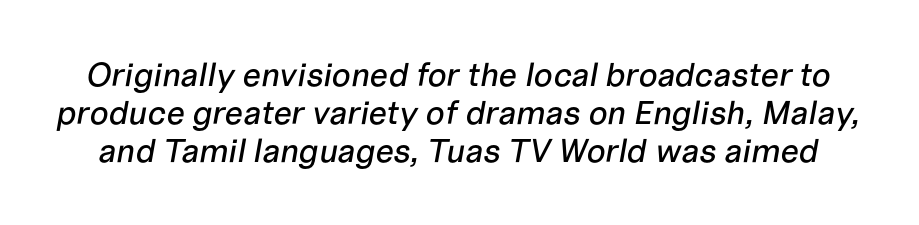
The image shows 33 px text type, italic (leaning right); set tight line spacing (1.15x), normal letter spacing, not underlined; low stroke contrast and a medium x-height.
